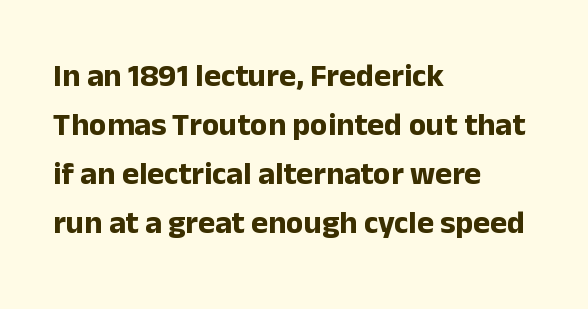
Q: Is the text bold? A: Yes.
Q: Is the text italic (slanted)? A: No, it is upright.
Q: Is the typeface a serif or a sans-serif typeface? A: Sans-serif.
Q: Is the text underlined? A: No.
Q: How is the paragraph aligned? A: Left-aligned.
Q: Is the spacing between letters normal or unusually wide? A: Normal.
Q: Is the spacing between lines tight, normal or loose? A: Normal.
Q: Width (condensed, normal, or wide)? A: Normal.
Q: Stroke contrast? A: Low.
Q: x-height? A: Medium.
Q: Monospaced? A: No.
